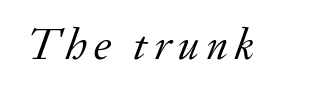
The image shows 45 px regular-weight serif type, italic (leaning right); set not underlined; low stroke contrast and a small x-height.
